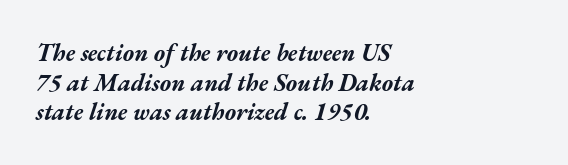
Line starts are locked; line ends wander. The letters are bold, with thick, heavy strokes. A clean baseline with only descenders dipping below it. Every character sits at an angle, as italics do. Between one letter and the next there's only the usual sliver of space.
